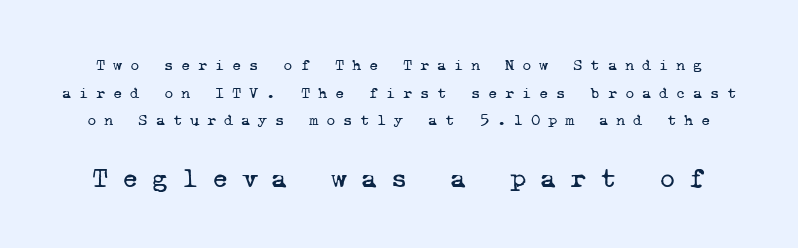
What kind of face is this? One with serifs. The letters are spread apart with noticeably loose tracking. Plain, unruled lines of type. The passage shown is not bold in any degree. The designer gave the closing block more size than the opening block. The letters march in equal steps, a hallmark of fixed-pitch type.
